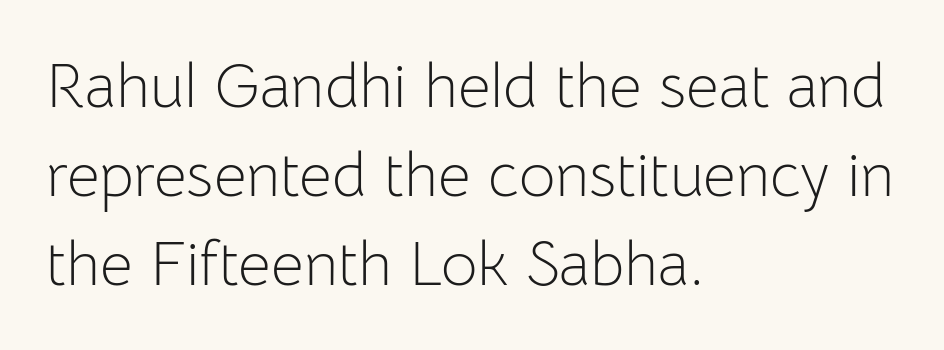
{"serif": "no", "italic": "no", "bold": "no", "weight": "light", "width": "normal", "stroke_contrast": "low", "x_height": "medium", "monospaced": "no", "underline": "no", "align": "left", "line_spacing": "normal", "line_spacing_ratio": 1.41, "letter_spacing": "normal", "letter_spacing_em": 0.0, "glyph_px": 63}
